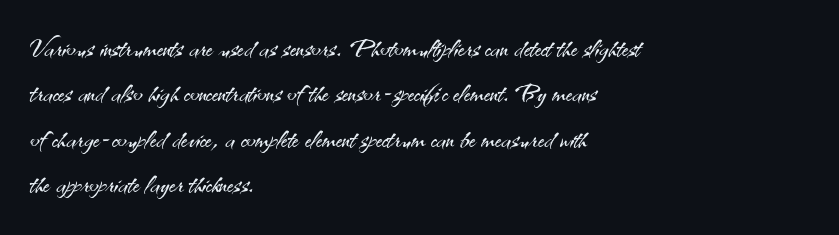
Q: Is the text bold? A: No.
Q: Is the text italic (slanted)? A: Yes.
Q: Is the typeface a serif or a sans-serif typeface? A: Sans-serif.
Q: Is the text underlined? A: No.
Q: How is the paragraph aligned? A: Left-aligned.
Q: Is the spacing between letters normal or unusually wide? A: Normal.
Q: Is the spacing between lines tight, normal or loose? A: Normal.
Q: Width (condensed, normal, or wide)? A: Normal.
Q: Stroke contrast? A: Medium.
Q: x-height? A: Small.
Q: Monospaced? A: No.
